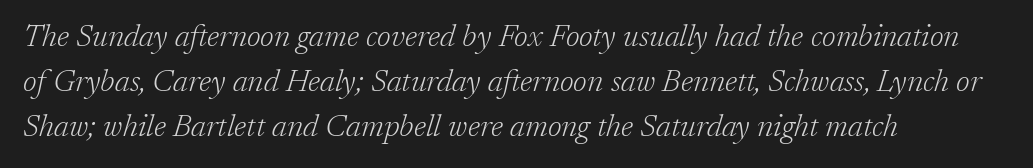
The image shows 31 px light serif type, italic (leaning right); set left-aligned, normal line spacing (1.45x), normal letter spacing, not underlined; low stroke contrast and a medium x-height.
